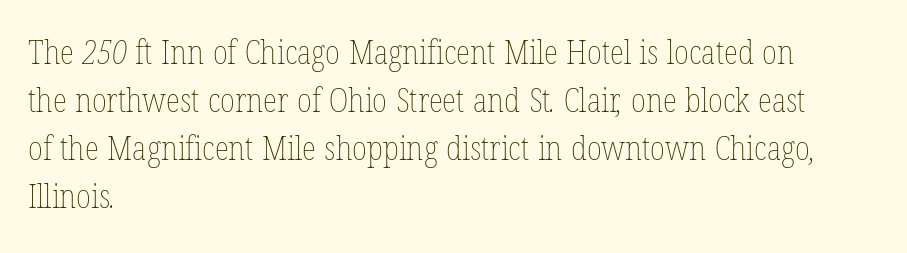
Q: Is the text bold? A: No.
Q: Is the text underlined? A: No.
Q: How is the paragraph aligned? A: Left-aligned.
Q: Is the spacing between letters normal or unusually wide? A: Normal.
Q: Is the spacing between lines tight, normal or loose? A: Normal.
Q: Width (condensed, normal, or wide)? A: Condensed.
Q: Stroke contrast? A: Low.
Q: x-height? A: Medium.
Q: Monospaced? A: No.
